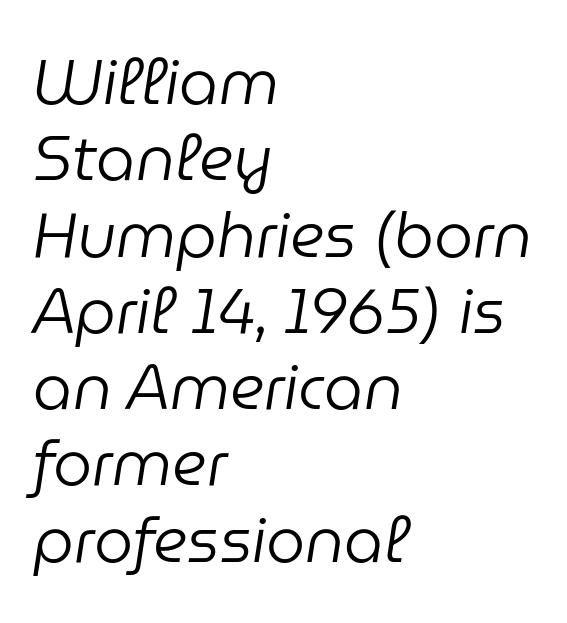
The image shows 62 px regular-weight type, italic (leaning right); set left-aligned, line spacing 1.23x, normal letter spacing, not underlined; low stroke contrast and a medium x-height.
